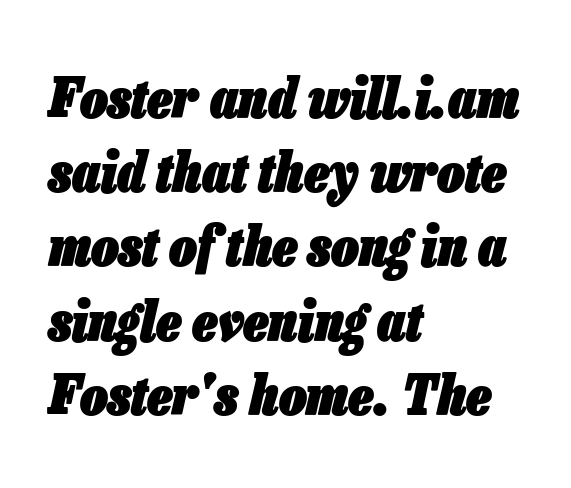
Q: Is the text bold? A: Yes.
Q: Is the text italic (slanted)? A: Yes, it leans right by about 13 degrees.
Q: Is the text underlined? A: No.
Q: How is the paragraph aligned? A: Left-aligned.
Q: Is the spacing between letters normal or unusually wide? A: Normal.
Q: Is the spacing between lines tight, normal or loose? A: Normal.
Q: Width (condensed, normal, or wide)? A: Condensed.
Q: Stroke contrast? A: Low.
Q: x-height? A: Medium.
Q: Monospaced? A: No.
